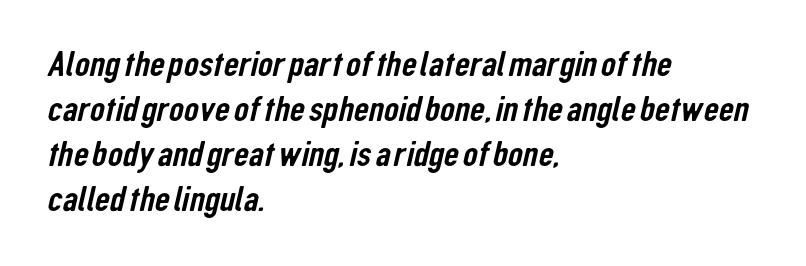
Q: Is the typeface a serif or a sans-serif typeface? A: Sans-serif.
Q: Is the text underlined? A: No.
Q: How is the paragraph aligned? A: Left-aligned.
Q: Is the spacing between letters normal or unusually wide? A: Normal.
Q: Width (condensed, normal, or wide)? A: Condensed.
Q: Stroke contrast? A: Low.
Q: x-height? A: Medium.
Q: Monospaced? A: No.
